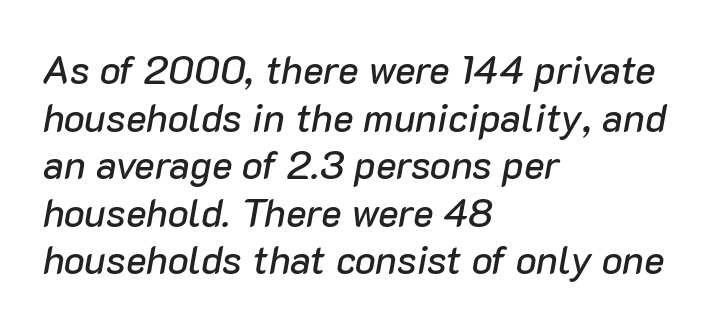
Q: Is the text italic (slanted)? A: Yes, it leans right by about 10 degrees.
Q: Is the text underlined? A: No.
Q: How is the paragraph aligned? A: Left-aligned.
Q: Is the spacing between letters normal or unusually wide? A: Normal.
Q: Width (condensed, normal, or wide)? A: Normal.
Q: Stroke contrast? A: Low.
Q: x-height? A: Medium.
Q: Monospaced? A: No.
